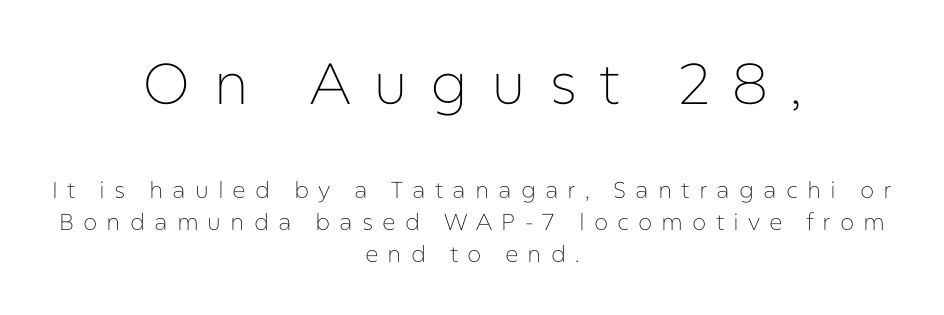
The passage shown is not underscored anywhere. Stems and bowls with no extra thickness — not bold. Type size steps down from the first block to the second. Compared with typical paragraphs, the rows here are spaced about the same.
